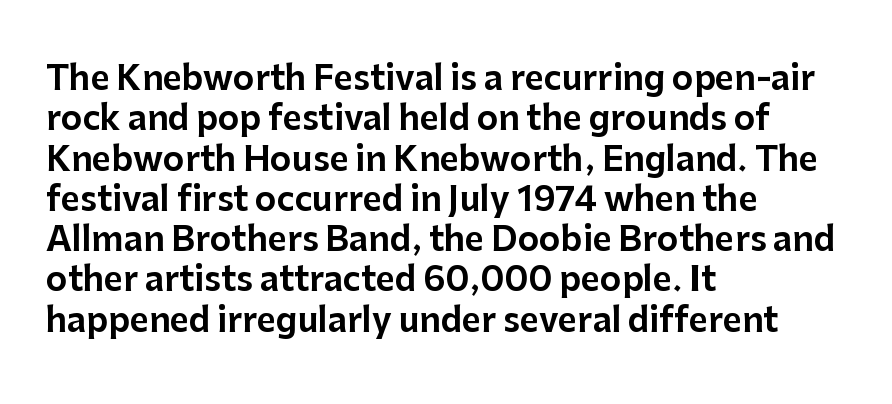
{"serif": "no", "italic": "no", "width": "normal", "stroke_contrast": "low", "x_height": "medium", "monospaced": "no", "underline": "no", "align": "left", "line_spacing_ratio": 1.22, "letter_spacing": "normal", "letter_spacing_em": 0.0, "glyph_px": 33}
